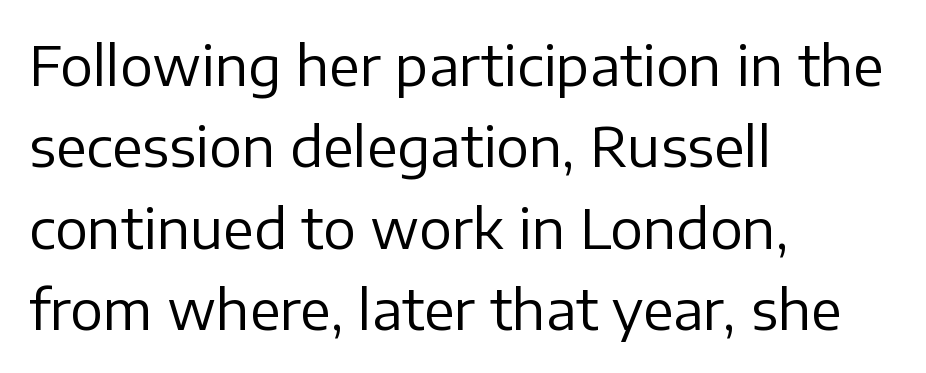
{"serif": "no", "italic": "no", "bold": "no", "weight": "regular", "width": "normal", "stroke_contrast": "low", "x_height": "medium", "monospaced": "no", "underline": "no", "align": "left", "line_spacing": "normal", "line_spacing_ratio": 1.48, "letter_spacing": "normal", "letter_spacing_em": 0.0, "glyph_px": 55}
